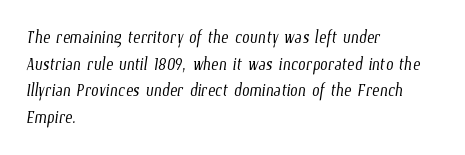
{"bold": "no", "underline": "no", "align": "left", "line_spacing_ratio": 1.21, "letter_spacing": "normal", "letter_spacing_em": 0.0, "glyph_px": 22}
